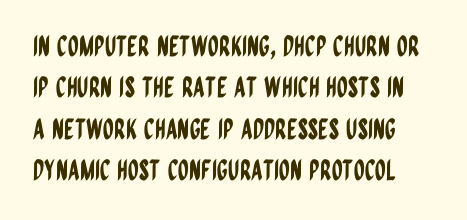
{"serif": "no", "italic": "no", "width": "condensed", "stroke_contrast": "low", "x_height": "large", "monospaced": "no", "underline": "no", "line_spacing": "normal", "line_spacing_ratio": 1.48, "letter_spacing": "normal", "letter_spacing_em": 0.0, "glyph_px": 28}
